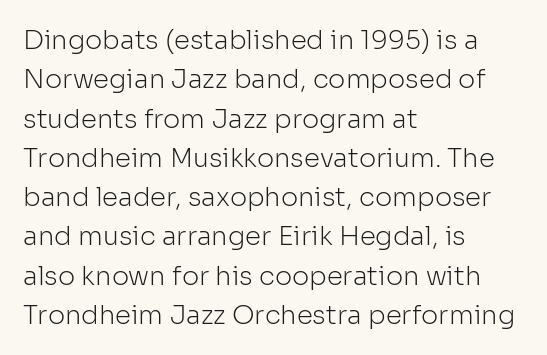
A typesetter would mark this as roman, not italic. Does the leading feel generous? No, just average. The typesetter chose a ragged-right arrangement here. The gaps between neighbouring characters are ordinary and unremarkable. Is this a heavy cut? Hardly; it is regular or lighter. The space directly below the letters is spotless.
